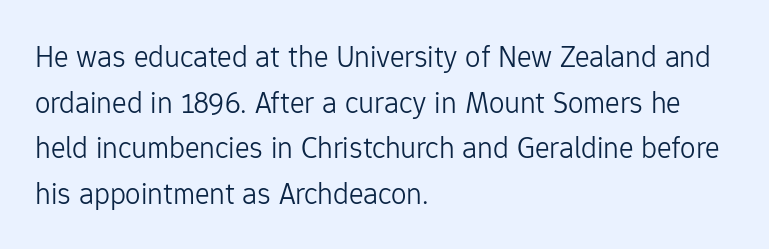
The image shows 31 px light sans-serif type, upright; set left-aligned, normal line spacing (1.47x), normal letter spacing, not underlined; low stroke contrast and a medium x-height.
